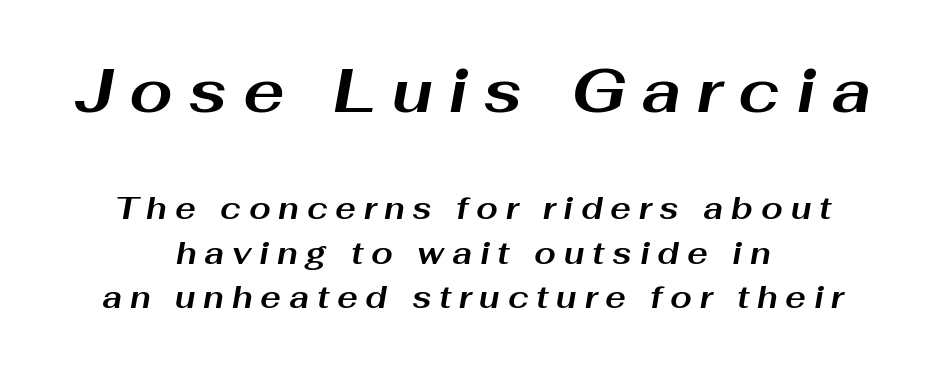
{"italic": "yes", "lean": "right", "slant_degrees": 10, "bold": "yes", "weight": "bold", "width": "wide", "stroke_contrast": "medium", "x_height": "medium", "monospaced": "no", "underline": "no", "align": "center", "line_spacing": "normal", "line_spacing_ratio": 1.43, "letter_spacing": "wide", "letter_spacing_em": 0.25, "larger_block": "first", "size_ratio": 2.0, "glyph_px": 62}
